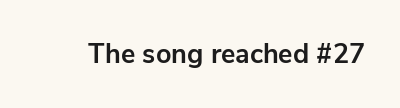
{"italic": "no", "bold": "yes", "underline": "no", "letter_spacing": "normal", "letter_spacing_em": 0.0, "glyph_px": 27}
